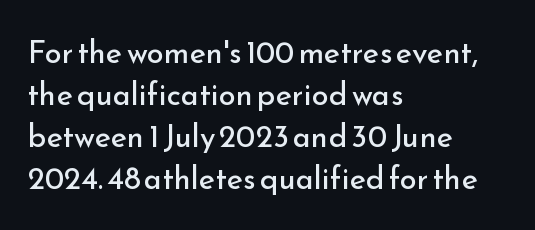
The image shows 31 px regular-weight sans-serif type, upright; set left-aligned, normal line spacing (1.35x), normal letter spacing, not underlined; low stroke contrast and a small x-height.
